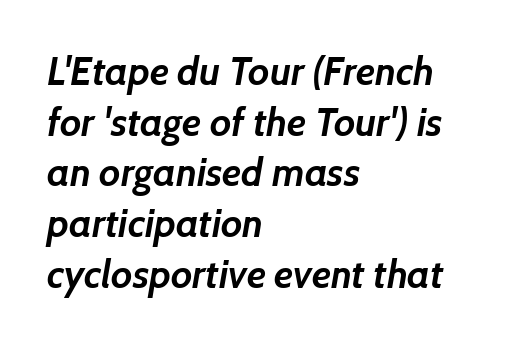
The image shows 39 px semibold sans-serif type; set left-aligned, normal line spacing (1.3x), normal letter spacing, not underlined; low stroke contrast and a medium x-height.
